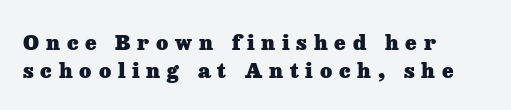
The image shows 21 px bold type, upright; set left-aligned, normal line spacing (1.32x), unusually wide letter spacing (+0.32 em), not underlined.
